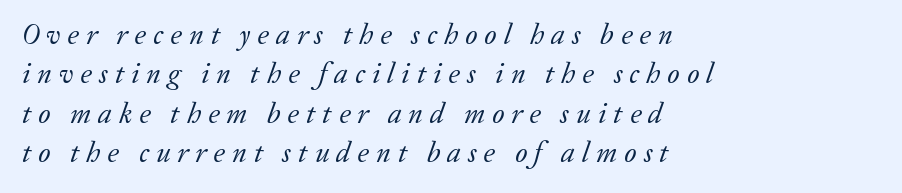
Q: Is the text bold? A: No.
Q: Is the text italic (slanted)? A: Yes, it leans right by about 20 degrees.
Q: Is the typeface a serif or a sans-serif typeface? A: Serif.
Q: Is the text underlined? A: No.
Q: How is the paragraph aligned? A: Left-aligned.
Q: Is the spacing between letters normal or unusually wide? A: Unusually wide.
Q: Is the spacing between lines tight, normal or loose? A: Normal.
Q: Width (condensed, normal, or wide)? A: Normal.
Q: Stroke contrast? A: Low.
Q: x-height? A: Medium.
Q: Monospaced? A: No.
